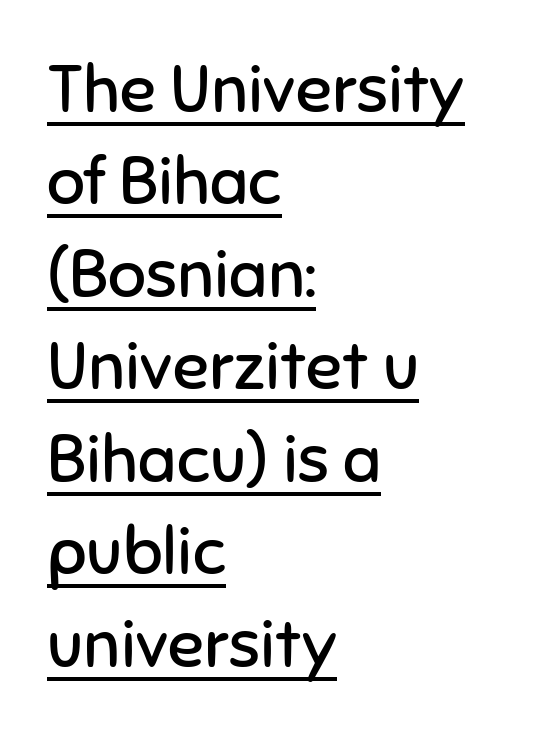
{"serif": "no", "italic": "no", "bold": "no", "weight": "regular", "width": "normal", "stroke_contrast": "low", "x_height": "medium", "monospaced": "no", "underline": "yes", "align": "left", "line_spacing": "normal", "line_spacing_ratio": 1.38, "letter_spacing": "normal", "letter_spacing_em": 0.0, "glyph_px": 67}
